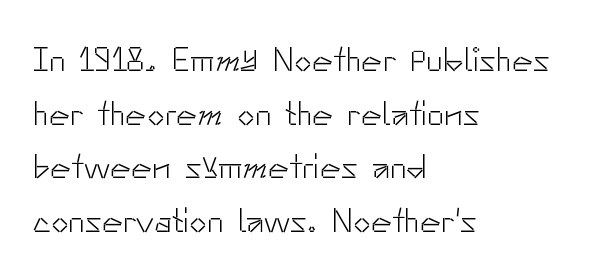
The image shows 35 px light sans-serif type, upright; set left-aligned, normal line spacing (1.53x), normal letter spacing, not underlined; low stroke contrast and a small x-height.
